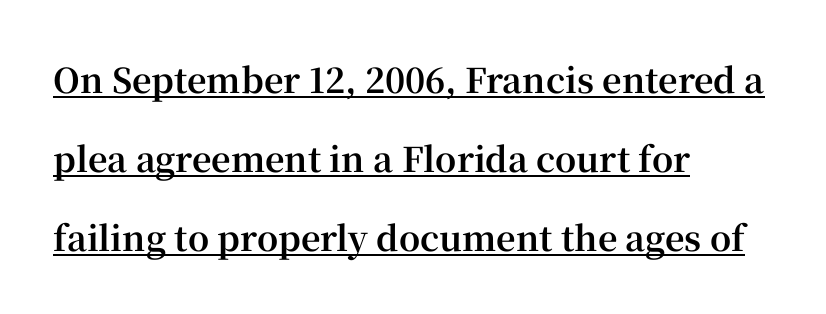
Is this a fixed-width face? No — the glyphs have proportional, varying widths. Students, observe: this is what heavily led, spacious text looks like. You could call the tracking neutral — neither tight nor loose. Caption: bold face, heavy strokes. Glance below the letters and you will spot a drawn line.
